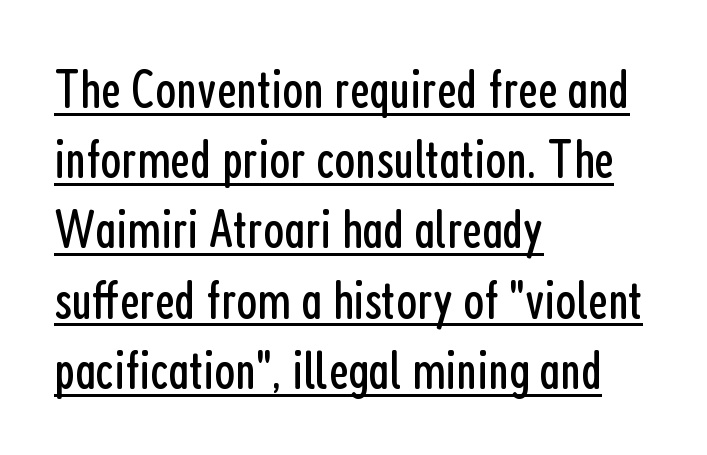
The image shows 54 px regular-weight, condensed sans-serif type, upright; set left-aligned, normal line spacing (1.3x), normal letter spacing, underlined; low stroke contrast and a medium x-height.
